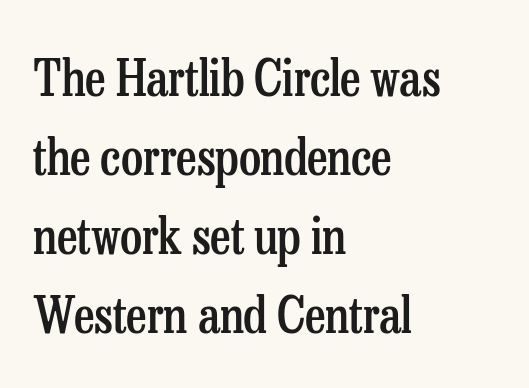
{"serif": "yes", "italic": "no", "bold": "semi", "weight": "semibold", "width": "condensed", "stroke_contrast": "low", "x_height": "medium", "monospaced": "no", "underline": "no", "align": "left", "line_spacing": "normal", "line_spacing_ratio": 1.58, "letter_spacing": "normal", "letter_spacing_em": 0.0, "glyph_px": 50}
